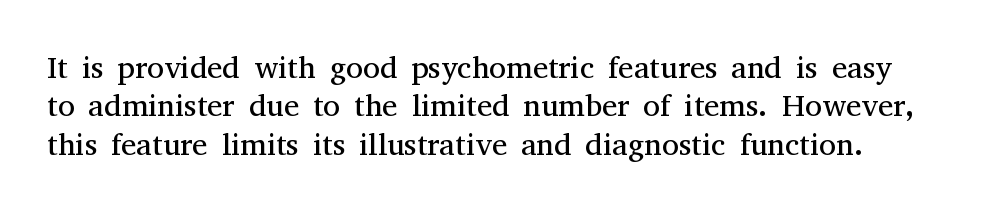
{"serif": "yes", "italic": "no", "bold": "no", "weight": "regular", "width": "normal", "stroke_contrast": "medium", "x_height": "medium", "monospaced": "no", "underline": "no", "line_spacing_ratio": 1.24, "letter_spacing": "normal", "letter_spacing_em": 0.0, "glyph_px": 31}
